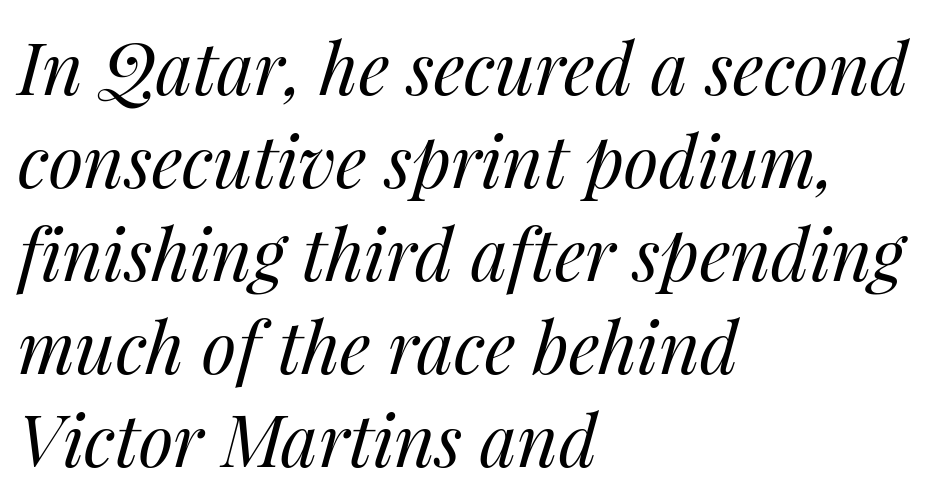
The image shows 71 px regular-weight type, italic (leaning right); set left-aligned, normal line spacing (1.31x), normal letter spacing, not underlined; medium stroke contrast and a medium x-height.
